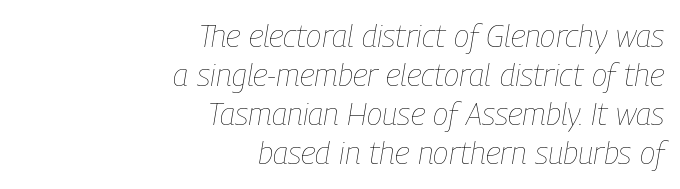
No extra tracking has been applied to these lines. Compared with ordinary roman type, these characters are visibly tilted. Unmarked baselines from the first word to the last. The characters are drawn with everyday or finer stroke widths. Is the block centered? No — it sits flush against the right margin.
